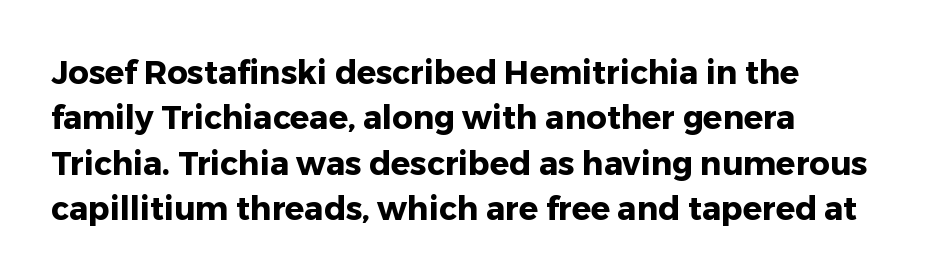
The image shows 32 px heavy sans-serif type, upright; set left-aligned, normal line spacing (1.42x), normal letter spacing, not underlined; low stroke contrast and a medium x-height.
